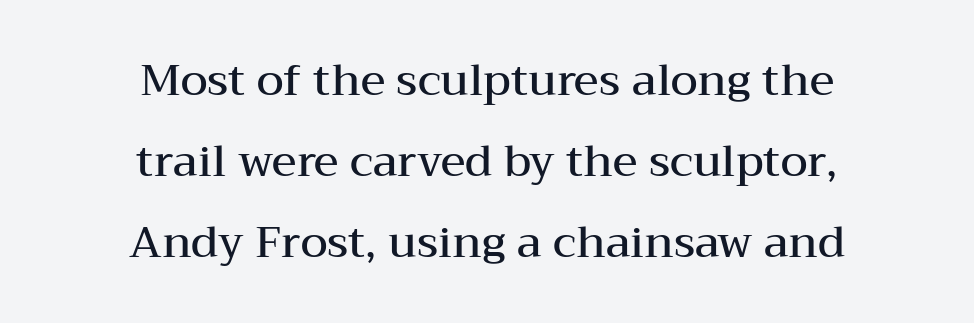
Q: Is the text bold? A: Semi-bold.
Q: Is the text italic (slanted)? A: No, it is upright.
Q: Is the typeface a serif or a sans-serif typeface? A: Serif.
Q: Is the text underlined? A: No.
Q: How is the paragraph aligned? A: Centered.
Q: Is the spacing between letters normal or unusually wide? A: Normal.
Q: Width (condensed, normal, or wide)? A: Wide.
Q: Stroke contrast? A: Medium.
Q: x-height? A: Medium.
Q: Monospaced? A: No.
